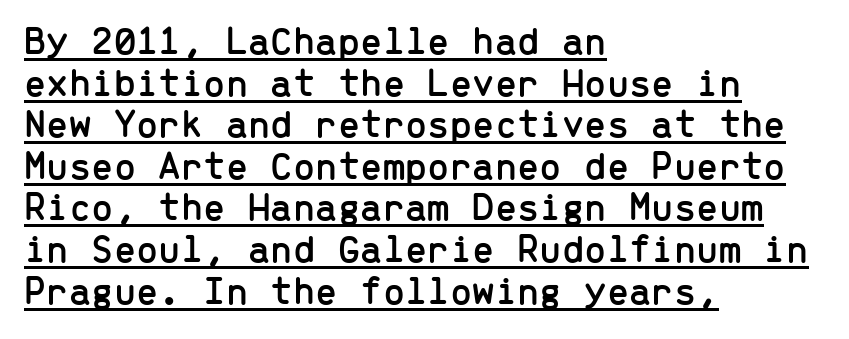
The image shows 40 px sans-serif type, upright, monospaced; set left-aligned, tight line spacing (1.04x), normal letter spacing, underlined; low stroke contrast and a medium x-height.
